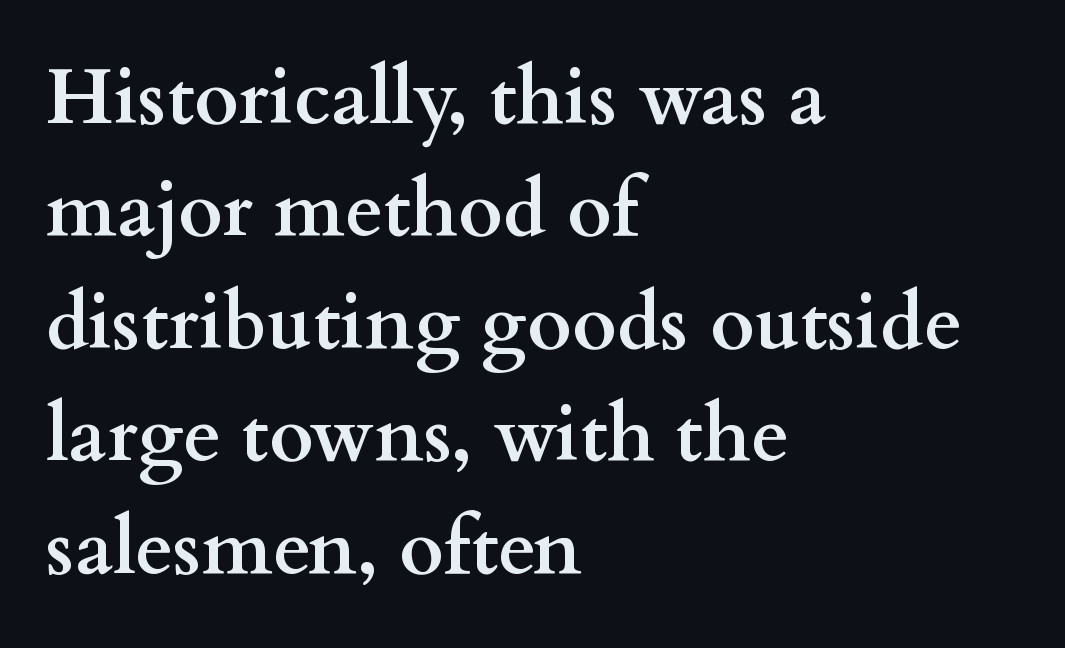
The image shows 77 px semibold, wide serif type, upright; set left-aligned, normal line spacing (1.46x), normal letter spacing, not underlined; medium stroke contrast and a small x-height.
